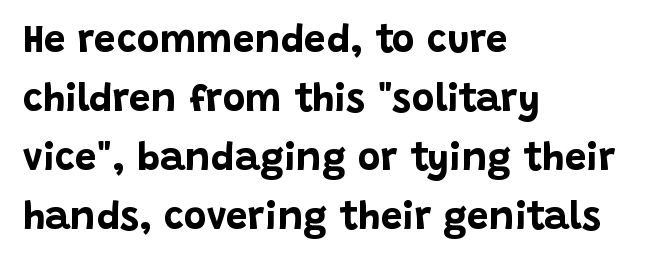
{"serif": "no", "italic": "no", "bold": "yes", "weight": "bold", "width": "normal", "stroke_contrast": "low", "x_height": "large", "monospaced": "no", "underline": "no", "align": "left", "line_spacing": "normal", "line_spacing_ratio": 1.51, "letter_spacing": "normal", "letter_spacing_em": 0.0, "glyph_px": 39}
